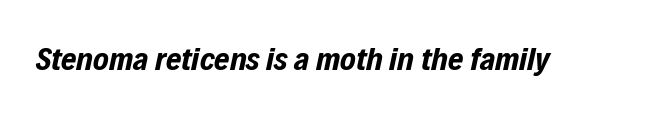
{"italic": "yes", "lean": "right", "slant_degrees": 12, "bold": "yes", "weight": "bold", "width": "condensed", "stroke_contrast": "low", "x_height": "medium", "monospaced": "no", "underline": "no", "letter_spacing": "normal", "letter_spacing_em": 0.0, "glyph_px": 33}
